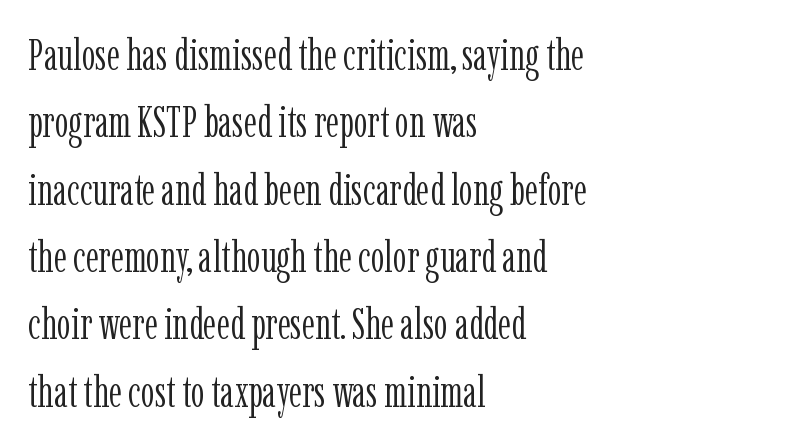
{"serif": "yes", "italic": "no", "bold": "no", "weight": "light", "width": "condensed", "stroke_contrast": "low", "x_height": "medium", "monospaced": "no", "underline": "no", "align": "left", "line_spacing": "normal", "line_spacing_ratio": 1.53, "letter_spacing": "normal", "letter_spacing_em": 0.0, "glyph_px": 44}
